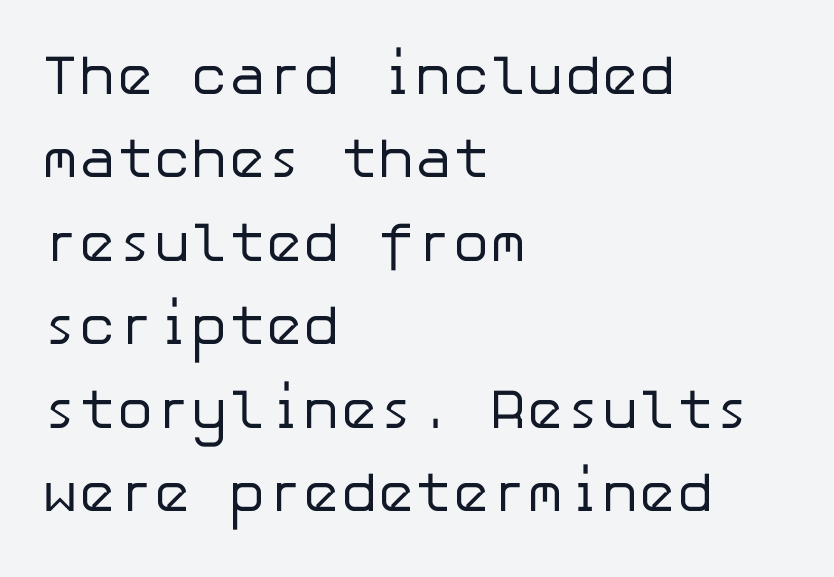
Q: Is the text bold? A: No.
Q: Is the text italic (slanted)? A: No, it is upright.
Q: Is the typeface a serif or a sans-serif typeface? A: Sans-serif.
Q: Is the text underlined? A: No.
Q: How is the paragraph aligned? A: Left-aligned.
Q: Is the spacing between letters normal or unusually wide? A: Normal.
Q: Is the spacing between lines tight, normal or loose? A: Normal.
Q: Width (condensed, normal, or wide)? A: Normal.
Q: Stroke contrast? A: Low.
Q: x-height? A: Medium.
